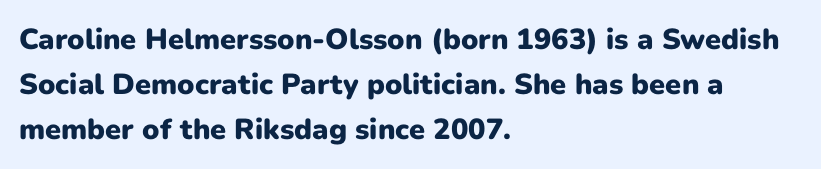
{"serif": "no", "italic": "no", "bold": "yes", "weight": "heavy", "width": "normal", "stroke_contrast": "low", "x_height": "medium", "monospaced": "no", "underline": "no", "align": "left", "line_spacing": "normal", "line_spacing_ratio": 1.55, "letter_spacing": "normal", "letter_spacing_em": 0.0, "glyph_px": 29}
